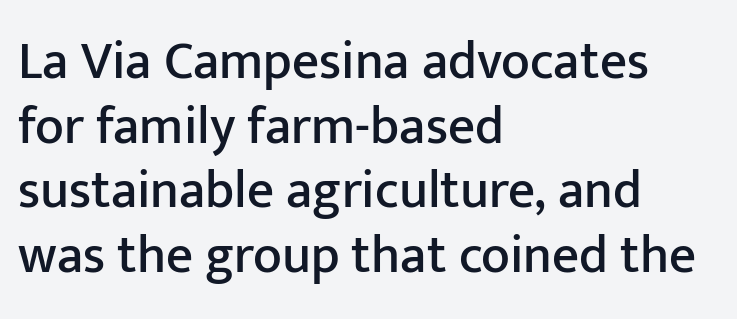
The image shows 53 px sans-serif type, upright; set left-aligned, line spacing 1.22x, normal letter spacing, not underlined; low stroke contrast and a medium x-height.
